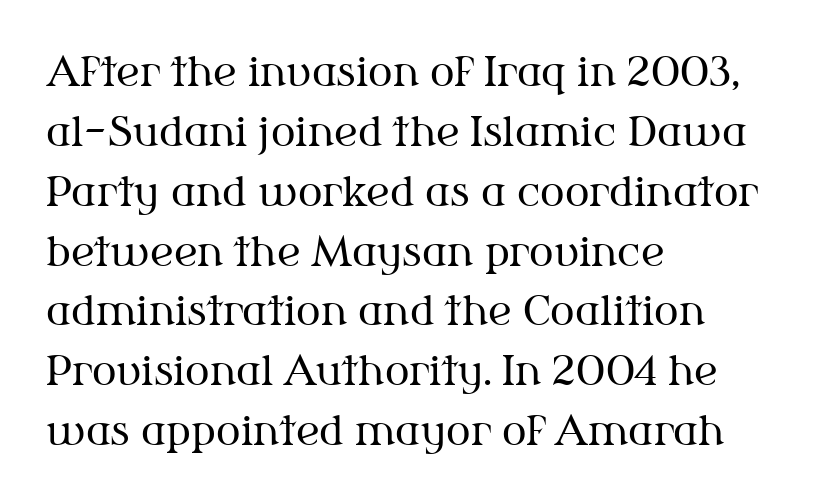
Quick note: not italic, upright. Horizontally, the lines are justified to the leading edge only. Note the varied advance widths — an 'i' is clearly narrower than an 'm'. The weight would be labelled regular, book, light, or lighter still.
